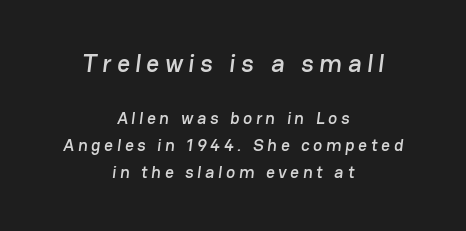
{"underline": "no", "align": "center", "line_spacing": "normal", "line_spacing_ratio": 1.6, "letter_spacing": "wide", "letter_spacing_em": 0.22, "larger_block": "first", "size_ratio": 1.47, "glyph_px": 25}
